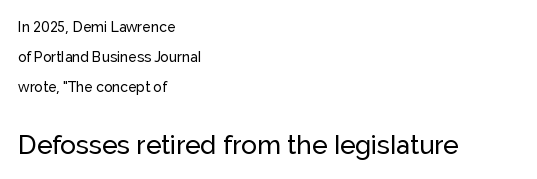
Q: Is the text italic (slanted)? A: No, it is upright.
Q: Is the text underlined? A: No.
Q: How is the paragraph aligned? A: Left-aligned.
Q: Is the spacing between letters normal or unusually wide? A: Normal.
Q: Is the spacing between lines tight, normal or loose? A: Loose.
Q: Which block of text is set in a larger size, the first (top) or the second (bottom)? A: The second (bottom) one.
